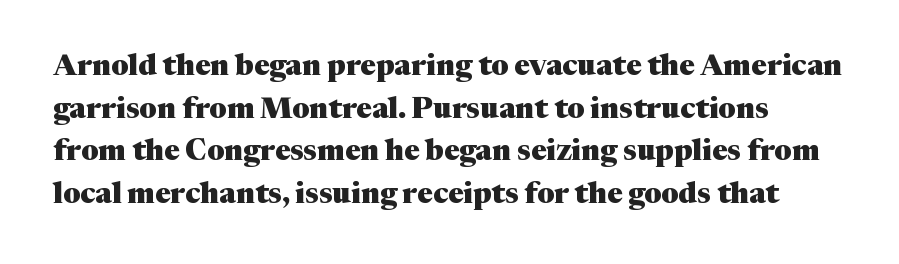
{"serif": "yes", "italic": "no", "bold": "yes", "weight": "heavy", "width": "normal", "stroke_contrast": "medium", "x_height": "medium", "monospaced": "no", "underline": "no", "line_spacing": "normal", "line_spacing_ratio": 1.47, "letter_spacing": "normal", "letter_spacing_em": 0.0, "glyph_px": 29}
